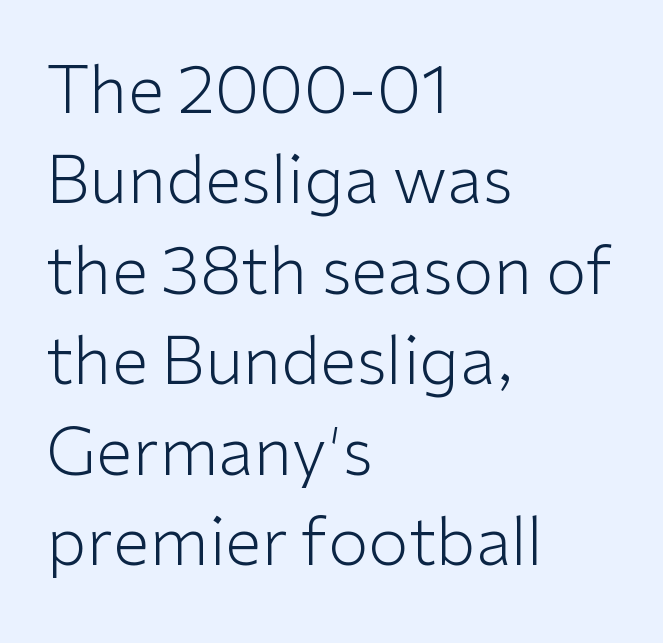
{"serif": "no", "italic": "no", "bold": "no", "weight": "light", "width": "normal", "stroke_contrast": "low", "x_height": "medium", "monospaced": "no", "underline": "no", "align": "left", "line_spacing": "normal", "line_spacing_ratio": 1.37, "letter_spacing": "normal", "letter_spacing_em": 0.0, "glyph_px": 66}
